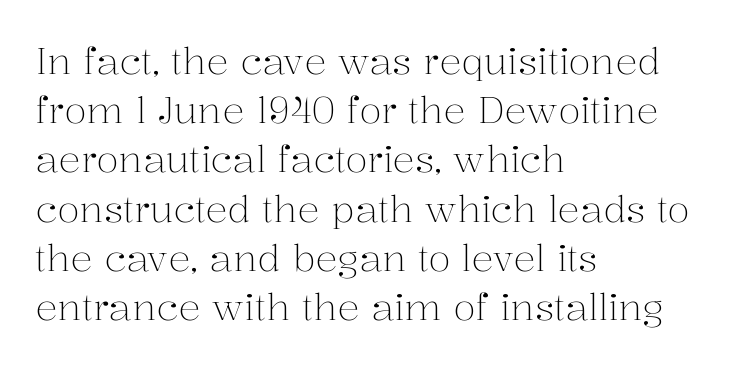
The designer went with a serif here, giving each stem small feet. In terms of letterspacing, this is plain default setting. A quiet, ordinary-to-light weight characterises the typeface. A classic flush-left, rag-right setting is used for this passage. What's the leading like? Ordinary, nothing unusual. You could not count columns in this text — the font is proportionally spaced.
